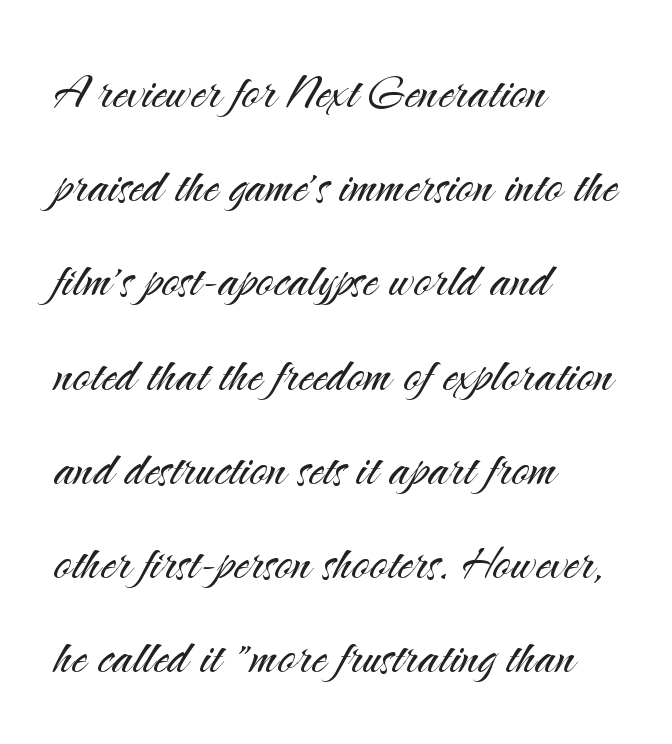
Underline: absent. No heavy texture on the line: the type isn't bold. If you drew a ruler down the left edge, every line would touch it. I'd call this a sans setting — the letters go barefoot. How would I describe the line gaps? Plain and ordinary.
